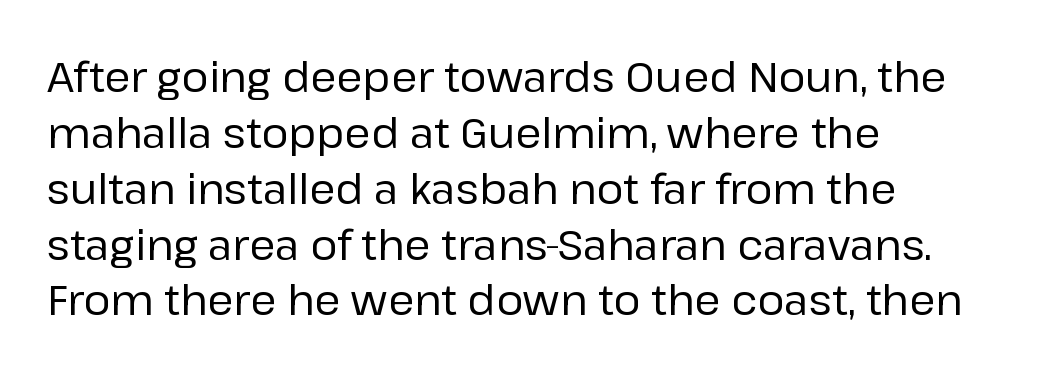
Regarding serifs, this sample does without them. You could not count columns in this text — the font is proportionally spaced. Ordinary non-slanted type is in use. The characters are drawn with everyday or finer stroke widths.
